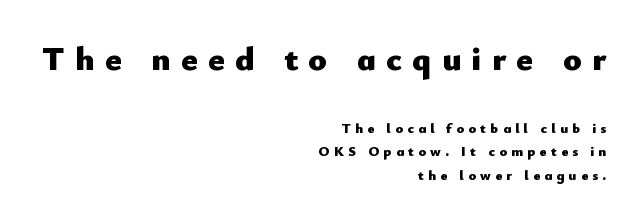
The words here are not underlined. The block sitting higher on the canvas is the one with enlarged characters. Nothing sits at the stroke ends, so this counts as sans-serif. Compared with typical paragraphs, the rows here are spaced about the same. Casual observation: everything's shoved over to the right.
